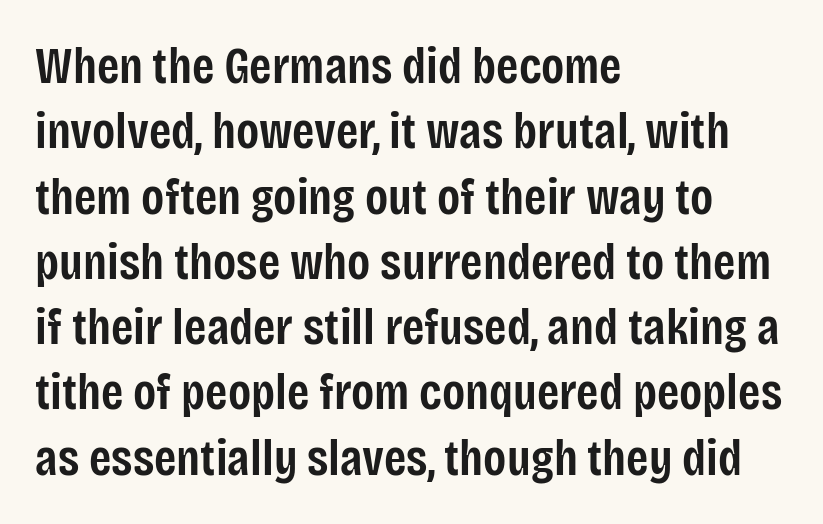
Each new line begins a customary step beneath the previous one. Horizontal alignment here is leftward, the default for most running prose. Typographically, this falls in the sans-serif category. Is there any slant? The stems are plumb. The passage shown has conventional tracking throughout.
